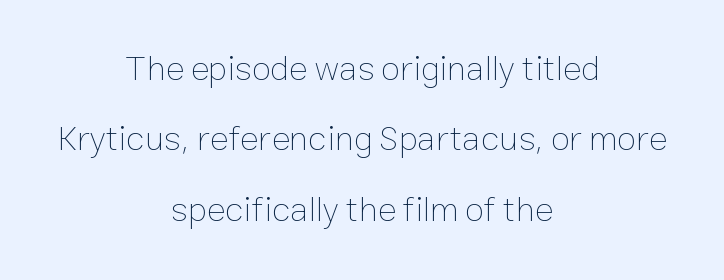
Q: Is the text bold? A: No.
Q: Is the text italic (slanted)? A: No, it is upright.
Q: Is the text underlined? A: No.
Q: How is the paragraph aligned? A: Centered.
Q: Is the spacing between letters normal or unusually wide? A: Normal.
Q: Is the spacing between lines tight, normal or loose? A: Loose.
Q: Width (condensed, normal, or wide)? A: Normal.
Q: Stroke contrast? A: Low.
Q: x-height? A: Medium.
Q: Monospaced? A: No.
